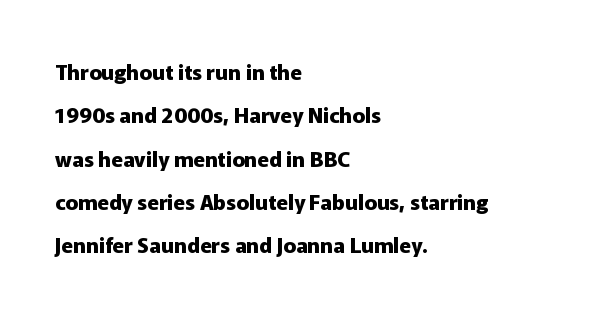
Q: Is the text bold? A: Yes.
Q: Is the text italic (slanted)? A: No, it is upright.
Q: Is the text underlined? A: No.
Q: How is the paragraph aligned? A: Left-aligned.
Q: Is the spacing between letters normal or unusually wide? A: Normal.
Q: Is the spacing between lines tight, normal or loose? A: Loose.
